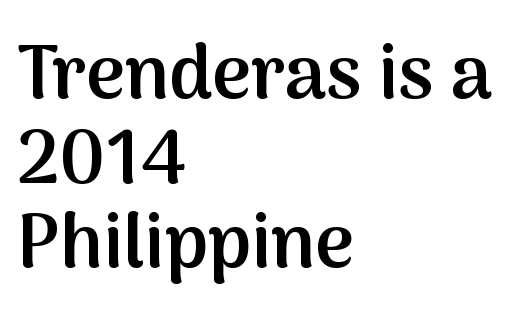
The image shows 75 px semibold sans-serif type, upright; set left-aligned, tight line spacing (1.13x), normal letter spacing, not underlined; medium stroke contrast and a medium x-height.
